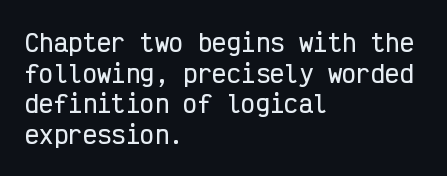
Q: Is the text italic (slanted)? A: No, it is upright.
Q: Is the text underlined? A: No.
Q: How is the paragraph aligned? A: Left-aligned.
Q: Is the spacing between letters normal or unusually wide? A: Normal.
Q: Is the spacing between lines tight, normal or loose? A: Normal.
